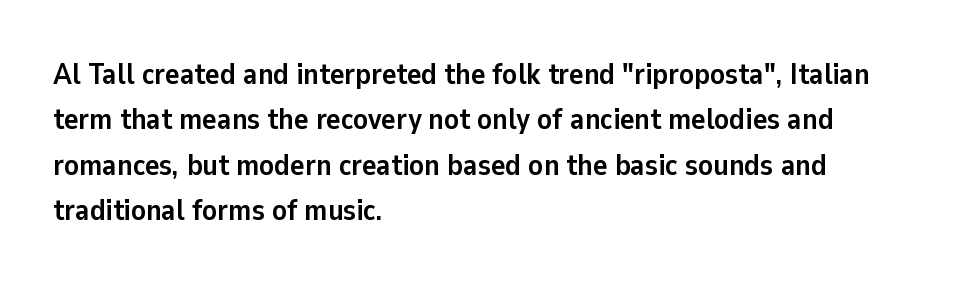
The image shows 30 px semibold sans-serif type, upright; set left-aligned, normal line spacing (1.51x), normal letter spacing, not underlined; low stroke contrast and a medium x-height.
